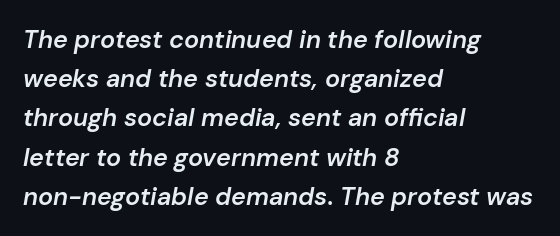
The image shows 25 px text type, italic (leaning right); set left-aligned, normal line spacing (1.57x), normal letter spacing, not underlined.
